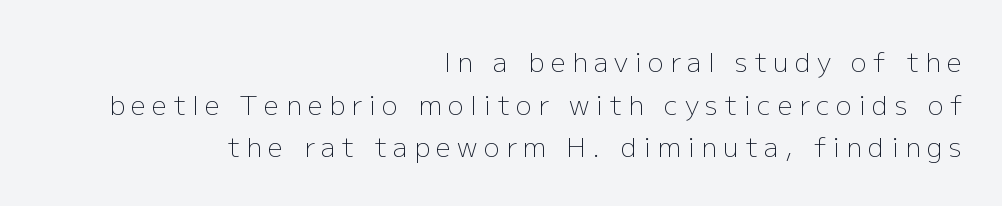
Q: Is the text bold? A: No.
Q: Is the text italic (slanted)? A: No, it is upright.
Q: Is the text underlined? A: No.
Q: How is the paragraph aligned? A: Right-aligned.
Q: Is the spacing between letters normal or unusually wide? A: Unusually wide.
Q: Is the spacing between lines tight, normal or loose? A: Normal.
